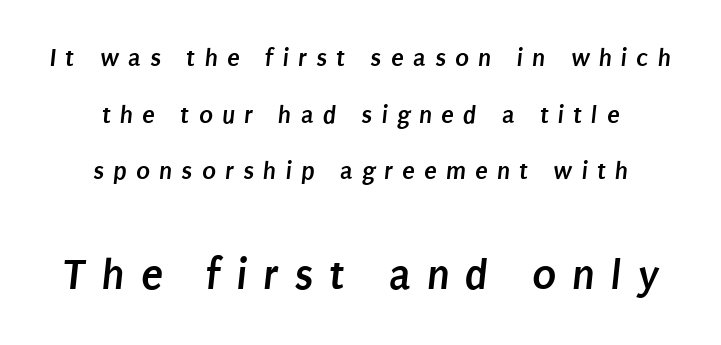
Q: Is the text bold? A: Yes.
Q: Is the typeface a serif or a sans-serif typeface? A: Sans-serif.
Q: Is the text underlined? A: No.
Q: How is the paragraph aligned? A: Centered.
Q: Is the spacing between letters normal or unusually wide? A: Unusually wide.
Q: Is the spacing between lines tight, normal or loose? A: Loose.
Q: Which block of text is set in a larger size, the first (top) or the second (bottom)? A: The second (bottom) one.
Q: Width (condensed, normal, or wide)? A: Condensed.
Q: Stroke contrast? A: Low.
Q: x-height? A: Large.
Q: Monospaced? A: No.
